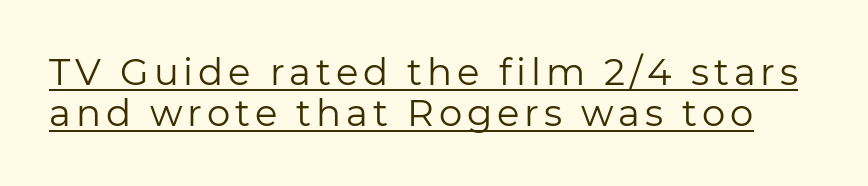
Q: Is the text bold? A: No.
Q: Is the text italic (slanted)? A: No, it is upright.
Q: Is the typeface a serif or a sans-serif typeface? A: Sans-serif.
Q: Is the text underlined? A: Yes.
Q: Is the spacing between lines tight, normal or loose? A: Tight.
Q: Width (condensed, normal, or wide)? A: Normal.
Q: Stroke contrast? A: Low.
Q: x-height? A: Medium.
Q: Monospaced? A: No.
